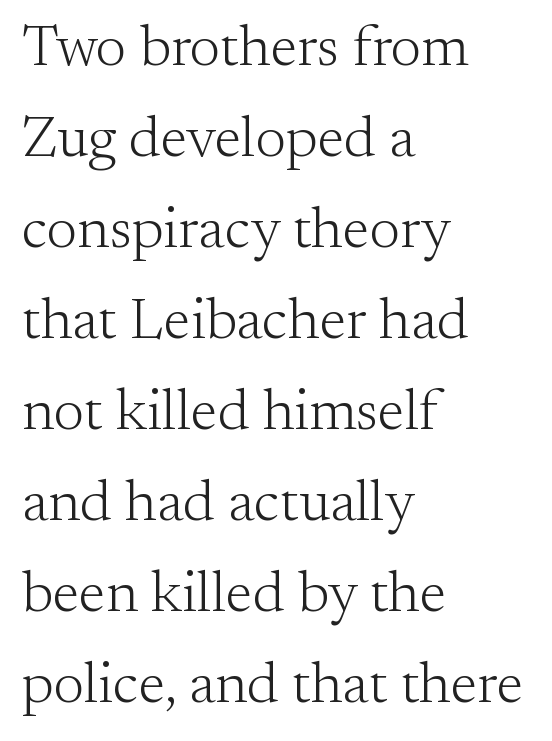
The face used here is proportionally spaced, like ordinary book or web type. A roman cut, with each character standing at attention. Are there feet on the stems? There are — it's a serif. The space directly below the letters is spotless. Line beginnings align vertically; line endings do not. Words appear dense and cohesive because spacing is normal.
